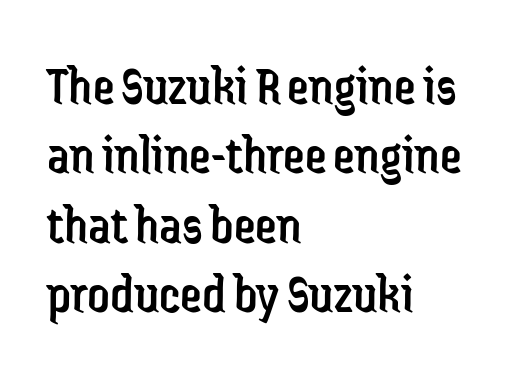
{"serif": "no", "italic": "no", "bold": "no", "weight": "regular", "width": "condensed", "stroke_contrast": "low", "x_height": "medium", "monospaced": "no", "underline": "no", "align": "left", "line_spacing": "normal", "line_spacing_ratio": 1.26, "letter_spacing": "normal", "letter_spacing_em": 0.0, "glyph_px": 55}
